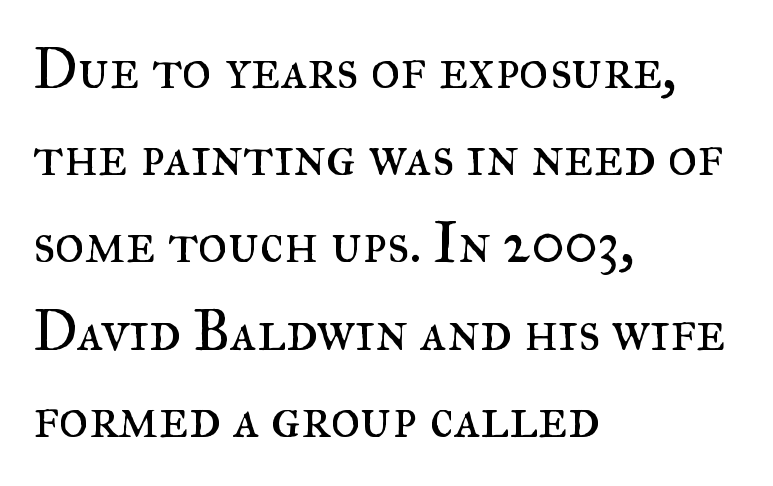
Observe the serifs anchoring each vertical stroke in this sample. Compared with a typical body face, this is equally light or lighter still. The letterforms sit shoulder to shoulder at normal distance. Quick note: underline off. This sample keeps an unexceptional amount of space between lines.
